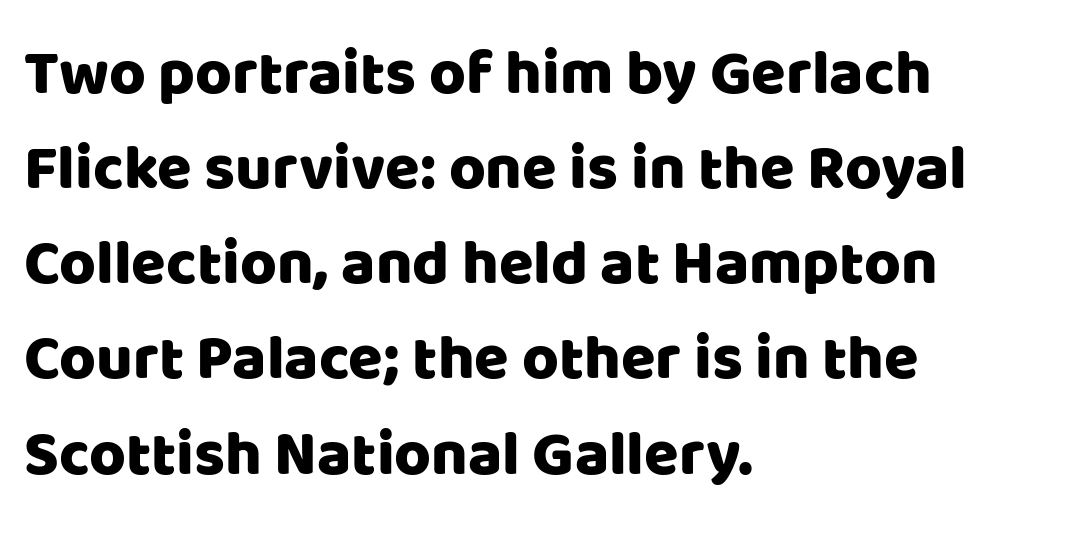
Q: Is the text italic (slanted)? A: No, it is upright.
Q: Is the typeface a serif or a sans-serif typeface? A: Sans-serif.
Q: Is the text underlined? A: No.
Q: How is the paragraph aligned? A: Left-aligned.
Q: Is the spacing between letters normal or unusually wide? A: Normal.
Q: Is the spacing between lines tight, normal or loose? A: Normal.
Q: Width (condensed, normal, or wide)? A: Normal.
Q: Stroke contrast? A: Low.
Q: x-height? A: Large.
Q: Monospaced? A: No.
